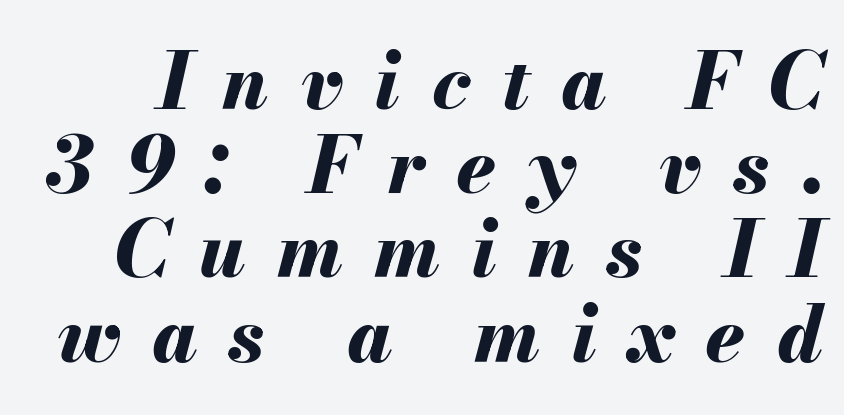
Q: Is the text bold? A: Yes.
Q: Is the text italic (slanted)? A: Yes, it leans right by about 13 degrees.
Q: Is the text underlined? A: No.
Q: Is the spacing between letters normal or unusually wide? A: Unusually wide.
Q: Is the spacing between lines tight, normal or loose? A: Tight.
Q: Width (condensed, normal, or wide)? A: Normal.
Q: Stroke contrast? A: Medium.
Q: x-height? A: Small.
Q: Monospaced? A: No.
